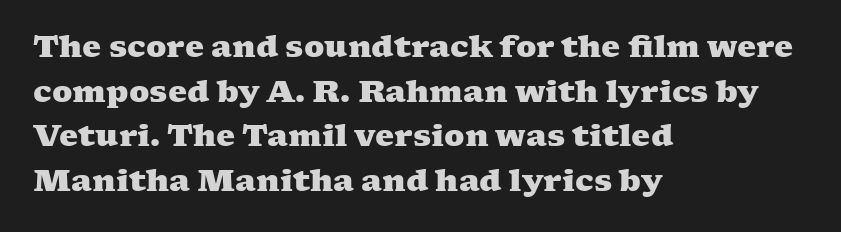
The image shows 30 px heavy, wide serif type; set left-aligned, normal line spacing (1.49x), normal letter spacing, not underlined; medium stroke contrast and a medium x-height.
